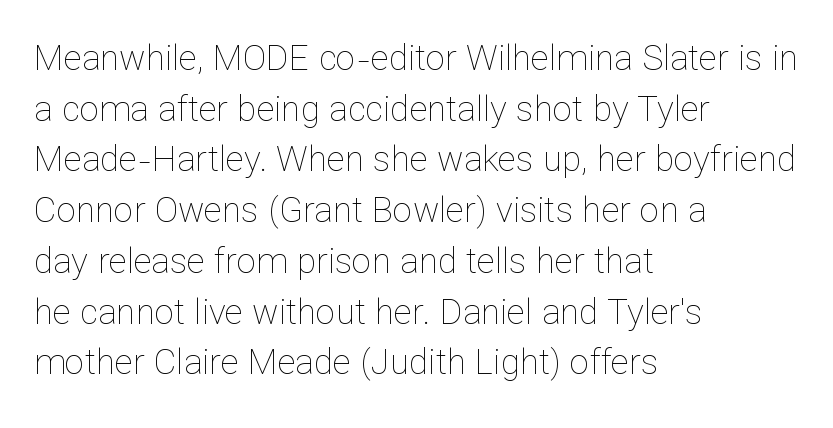
The image shows 35 px thin type, upright; set left-aligned, normal line spacing (1.45x), normal letter spacing, not underlined; low stroke contrast and a medium x-height.
